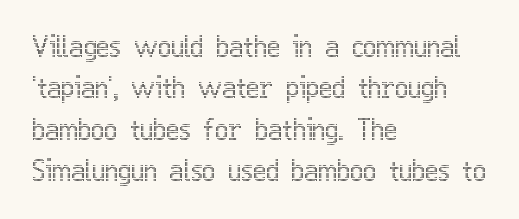
The image shows 28 px condensed type, upright; set left-aligned, normal line spacing (1.48x), normal letter spacing, not underlined; a medium x-height.
